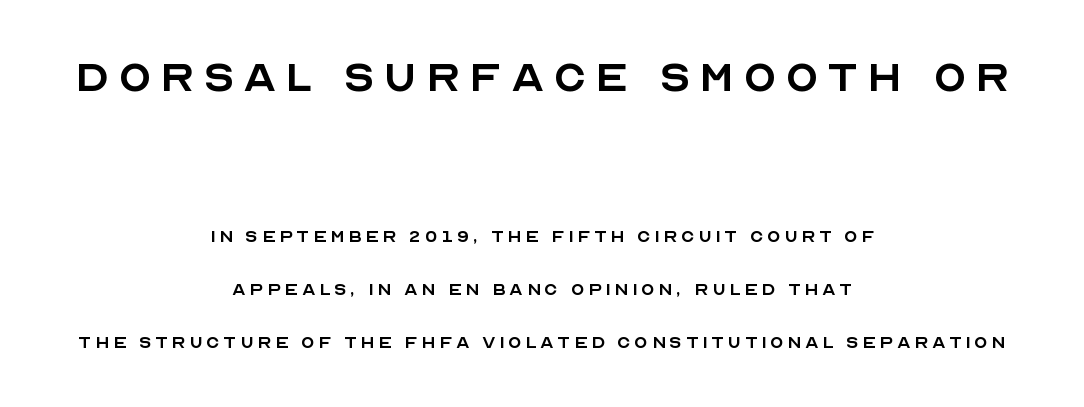
What kind of face is this? One without serifs — a sans. The cut favours lightness, reaching ordinary text weight at its darkest. It's the straight-up-and-down kind of type. Is this a fixed-width face? No — the glyphs have proportional, varying widths.
